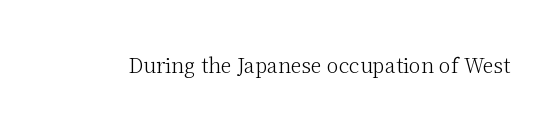
Q: Is the text bold? A: No.
Q: Is the text italic (slanted)? A: No, it is upright.
Q: Is the text underlined? A: No.
Q: Is the spacing between letters normal or unusually wide? A: Normal.
